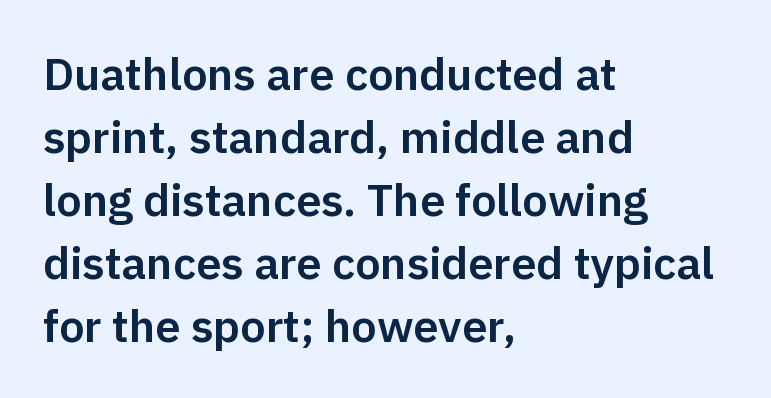
The image shows 45 px sans-serif type, upright; set left-aligned, normal line spacing (1.4x), normal letter spacing, not underlined; low stroke contrast and a medium x-height.
